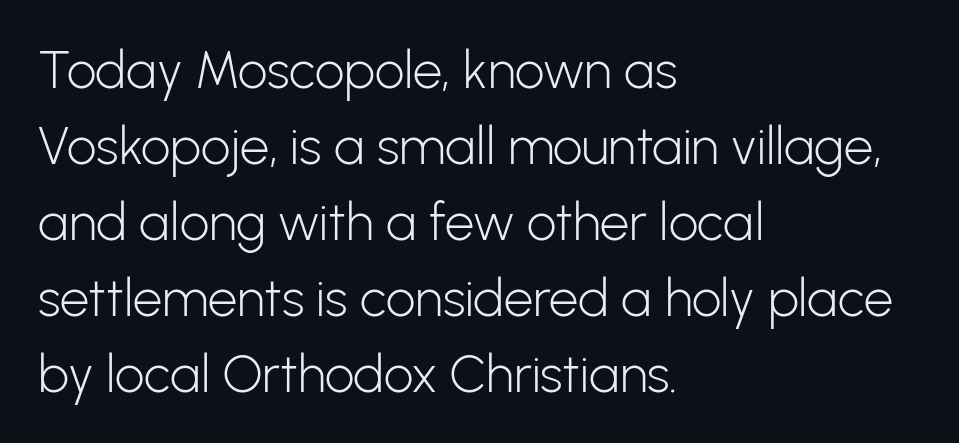
Q: Is the text bold? A: No.
Q: Is the text italic (slanted)? A: No, it is upright.
Q: Is the typeface a serif or a sans-serif typeface? A: Sans-serif.
Q: Is the text underlined? A: No.
Q: How is the paragraph aligned? A: Left-aligned.
Q: Is the spacing between letters normal or unusually wide? A: Normal.
Q: Is the spacing between lines tight, normal or loose? A: Normal.
Q: Width (condensed, normal, or wide)? A: Normal.
Q: Stroke contrast? A: Low.
Q: x-height? A: Medium.
Q: Monospaced? A: No.
